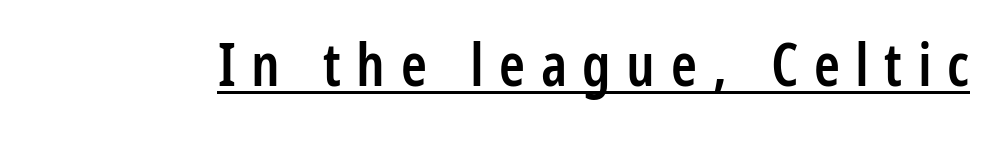
The image shows 59 px semibold, condensed sans-serif type, upright; set unusually wide letter spacing (+0.26 em), underlined; low stroke contrast and a medium x-height.
